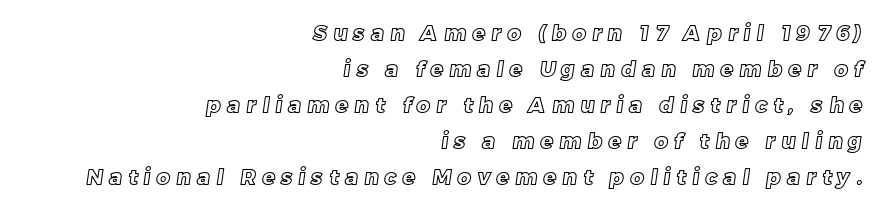
The image shows 21 px text type; set right-aligned, line spacing 1.71x, unusually wide letter spacing (+0.3 em), not underlined.
